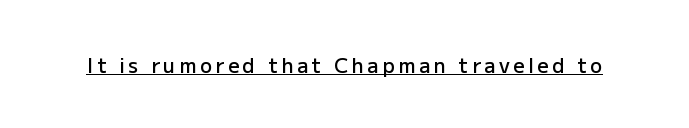
Compared with an ordinary text face, these strokes are moderately heavier — a semibold. Quick note: underline on. Quick note: not italic, upright.
